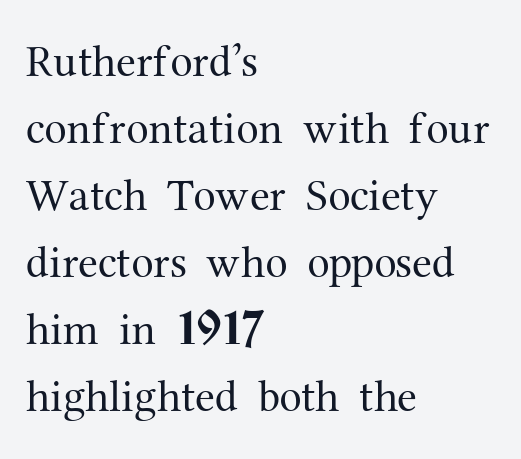
Q: Is the text bold? A: No.
Q: Is the text italic (slanted)? A: No, it is upright.
Q: Is the typeface a serif or a sans-serif typeface? A: Serif.
Q: Is the text underlined? A: No.
Q: How is the paragraph aligned? A: Left-aligned.
Q: Is the spacing between letters normal or unusually wide? A: Normal.
Q: Is the spacing between lines tight, normal or loose? A: Normal.
Q: Width (condensed, normal, or wide)? A: Normal.
Q: Stroke contrast? A: Medium.
Q: x-height? A: Medium.
Q: Monospaced? A: No.
